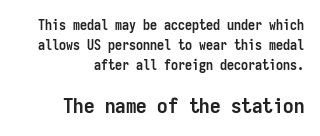
The typesetter chose a ragged-left arrangement here. Descenders hang freely into open space. If you measured baseline to baseline, you'd find a middling distance. How are the letters spaced? Ordinarily, with no added tracking. The letters stand upright; this is a roman face. Students, this is bold: see how much ink each stroke carries.
